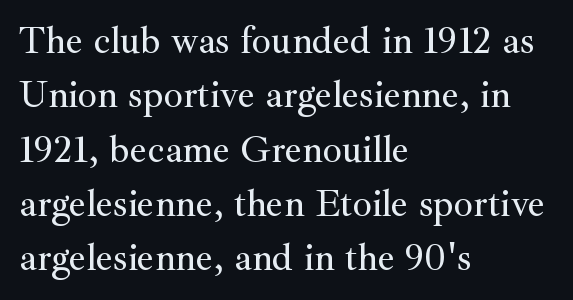
{"serif": "yes", "italic": "no", "width": "normal", "stroke_contrast": "medium", "x_height": "small", "monospaced": "no", "underline": "no", "align": "left", "line_spacing": "normal", "line_spacing_ratio": 1.43, "letter_spacing": "normal", "letter_spacing_em": 0.0, "glyph_px": 38}
